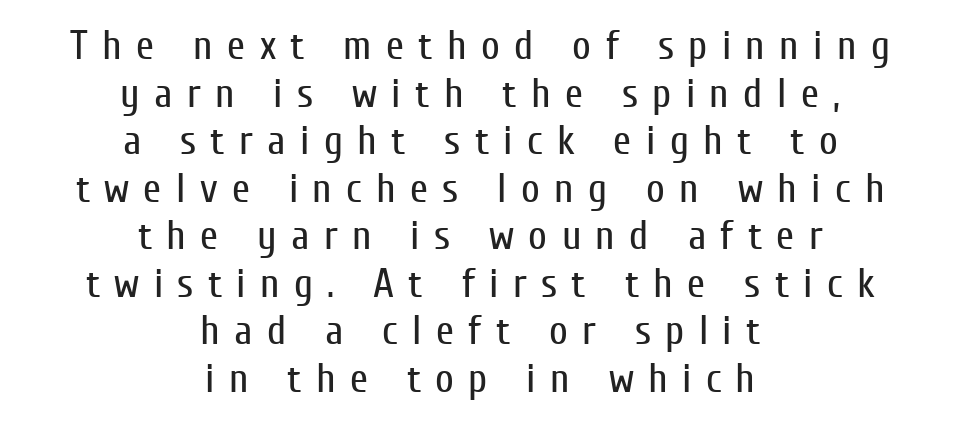
Do the characters align in a grid? No, the font is proportional. Rule under the text: the space is simply empty. Short and long lines alike share a common midpoint. Characters remain perfectly vertical along every line. The passage shown has open, widely tracked lettering throughout.
